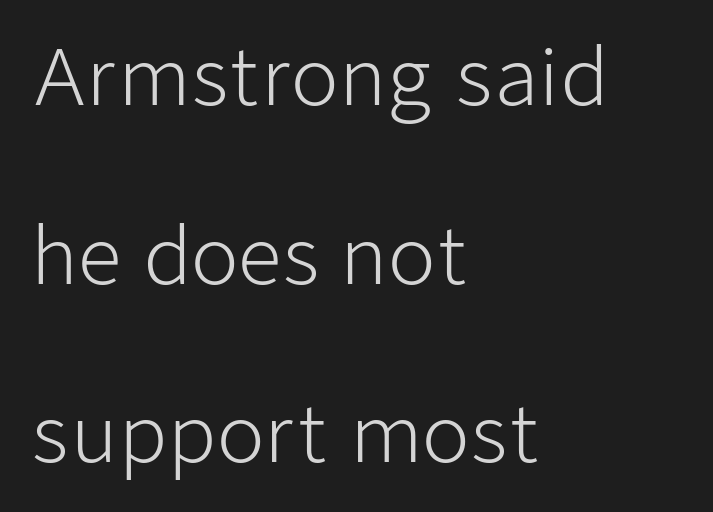
The image shows 78 px light sans-serif type, upright; set left-aligned, loose line spacing (2.29x), normal letter spacing, not underlined; low stroke contrast and a medium x-height.
